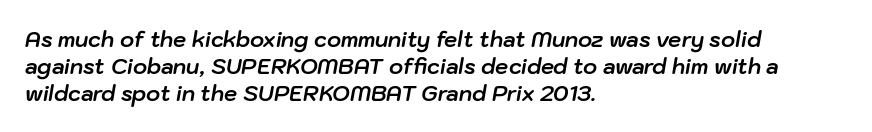
{"italic": "yes", "lean": "right", "slant_degrees": 10, "bold": "yes", "underline": "no", "align": "left", "line_spacing": "normal", "line_spacing_ratio": 1.28, "letter_spacing": "normal", "letter_spacing_em": 0.0, "glyph_px": 21}
